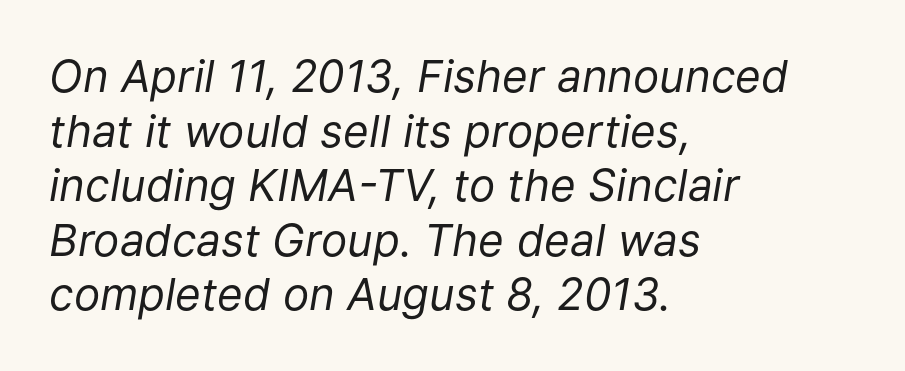
The image shows 44 px regular-weight type, italic (leaning right); set left-aligned, line spacing 1.24x, normal letter spacing, not underlined; low stroke contrast and a medium x-height.
